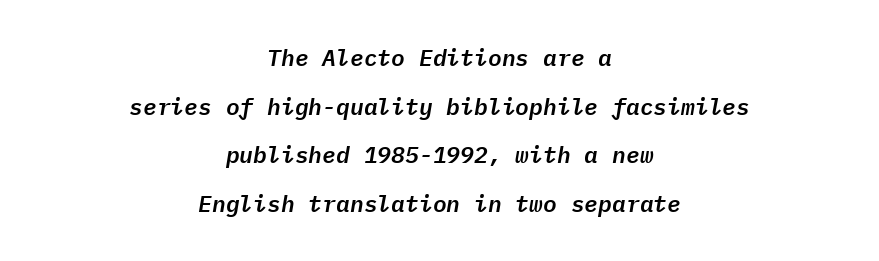
{"italic": "yes", "lean": "right", "slant_degrees": 9, "underline": "no", "align": "center", "line_spacing": "loose", "line_spacing_ratio": 2.11, "letter_spacing": "normal", "letter_spacing_em": 0.0, "glyph_px": 23}
